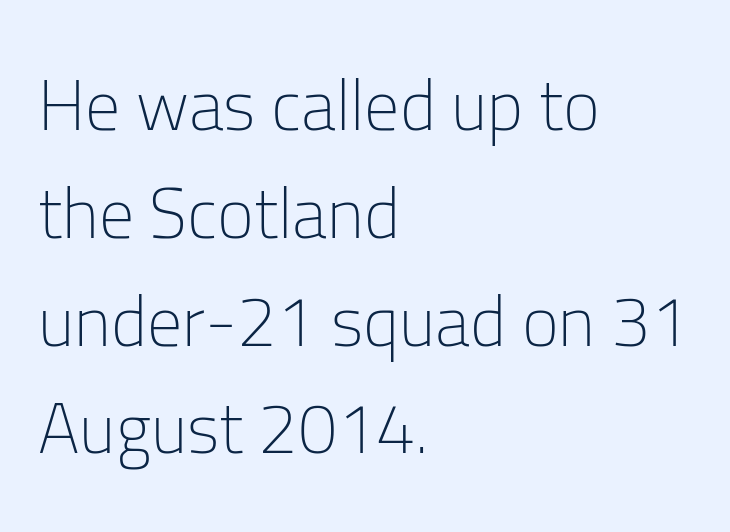
The image shows 70 px light sans-serif type, upright; set left-aligned, normal line spacing (1.54x), normal letter spacing, not underlined; low stroke contrast and a medium x-height.
